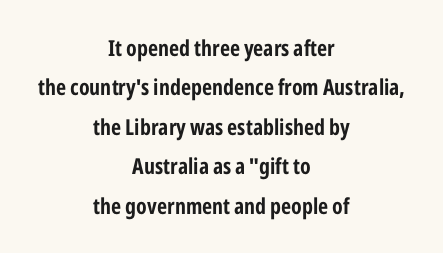
{"italic": "no", "bold": "yes", "underline": "no", "align": "center", "line_spacing_ratio": 1.79, "letter_spacing": "normal", "letter_spacing_em": 0.0, "glyph_px": 22}
